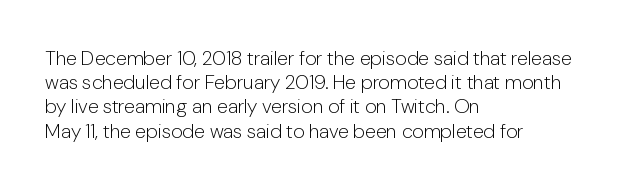
Tall strokes in this sample are plumb rather than angled. Decoration check: the copy has no underline. Words appear dense and cohesive because spacing is normal. The typesetter chose a ragged-right arrangement here.
